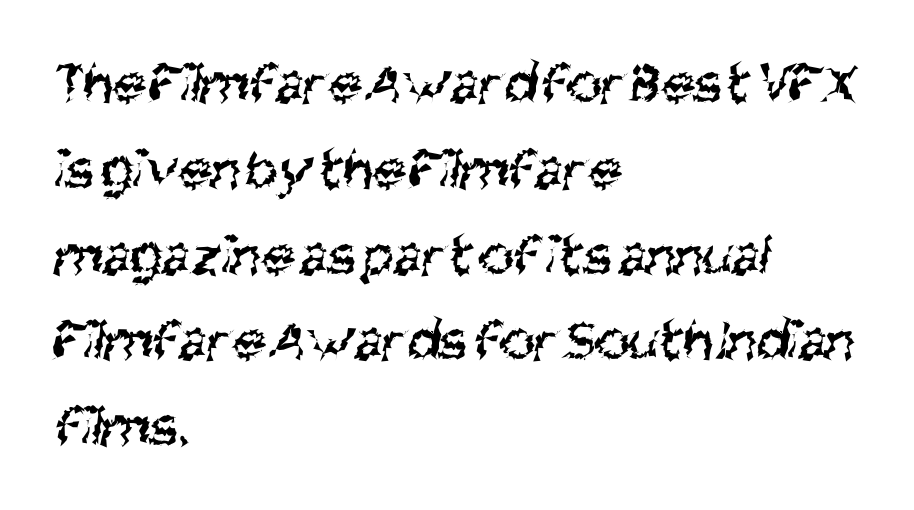
Letterform terminals end flat and unadorned throughout the passage. Do the characters align in a grid? No, the font is proportional. Caption: face not bold, strokes unweighted. Does the leading feel generous? No, just average. No extra tracking has been applied to these lines. Which margin do the lines hug? The left one — the right edge is uneven.
